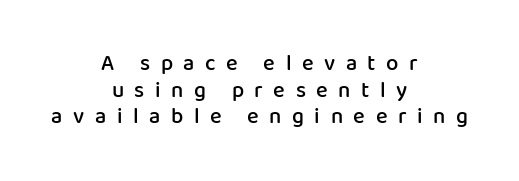
Q: Is the text bold? A: Semi-bold.
Q: Is the text italic (slanted)? A: No, it is upright.
Q: Is the text underlined? A: No.
Q: How is the paragraph aligned? A: Centered.
Q: Is the spacing between letters normal or unusually wide? A: Unusually wide.
